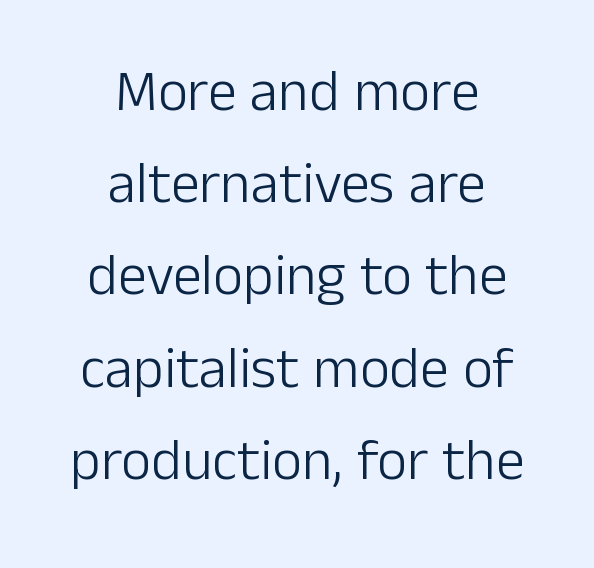
Q: Is the text bold? A: No.
Q: Is the text italic (slanted)? A: No, it is upright.
Q: Is the typeface a serif or a sans-serif typeface? A: Sans-serif.
Q: Is the text underlined? A: No.
Q: How is the paragraph aligned? A: Centered.
Q: Is the spacing between letters normal or unusually wide? A: Normal.
Q: Is the spacing between lines tight, normal or loose? A: Normal.
Q: Width (condensed, normal, or wide)? A: Normal.
Q: Stroke contrast? A: Low.
Q: x-height? A: Medium.
Q: Monospaced? A: No.
